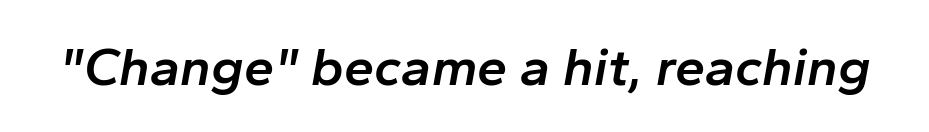
The letters advance in unequal steps, a hallmark of proportional type. Inter-character spacing is left at the font's built-in metrics. Decoration check: the copy has no underline. A bit beefed up — I'd call it semibold rather than bold. The letters are slanted; this is an italic face.
